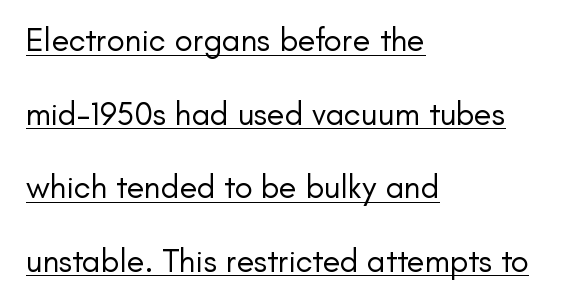
Q: Is the text bold? A: No.
Q: Is the text italic (slanted)? A: No, it is upright.
Q: Is the typeface a serif or a sans-serif typeface? A: Sans-serif.
Q: Is the text underlined? A: Yes.
Q: How is the paragraph aligned? A: Left-aligned.
Q: Is the spacing between letters normal or unusually wide? A: Normal.
Q: Is the spacing between lines tight, normal or loose? A: Loose.
Q: Width (condensed, normal, or wide)? A: Normal.
Q: Stroke contrast? A: Low.
Q: x-height? A: Small.
Q: Monospaced? A: No.
